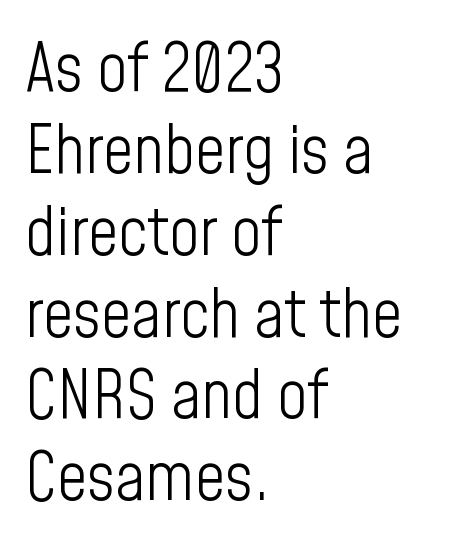
The image shows 66 px light, condensed sans-serif type, upright; set left-aligned, line spacing 1.24x, normal letter spacing, not underlined; low stroke contrast and a medium x-height.
